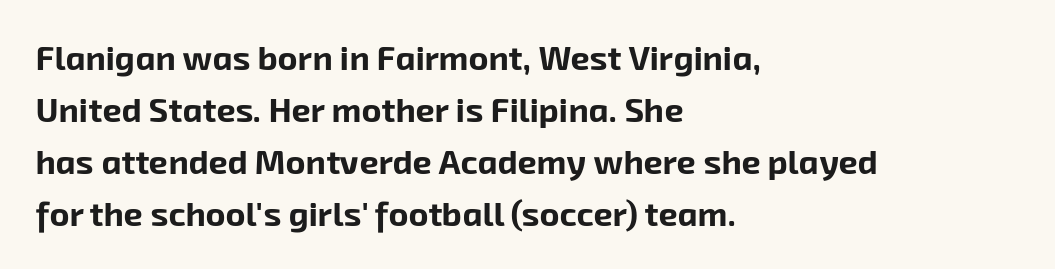
{"serif": "no", "bold": "yes", "weight": "bold", "width": "normal", "stroke_contrast": "low", "x_height": "medium", "monospaced": "no", "underline": "no", "align": "left", "line_spacing": "normal", "line_spacing_ratio": 1.53, "letter_spacing": "normal", "letter_spacing_em": 0.0, "glyph_px": 34}
